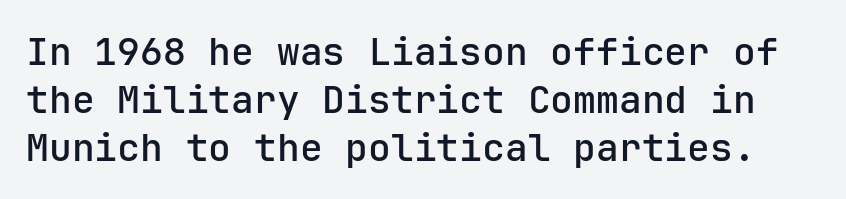
{"serif": "no", "italic": "no", "bold": "semi", "weight": "semibold", "width": "normal", "stroke_contrast": "low", "x_height": "medium", "underline": "no", "line_spacing": "normal", "line_spacing_ratio": 1.26, "letter_spacing": "normal", "letter_spacing_em": 0.0, "glyph_px": 38}
